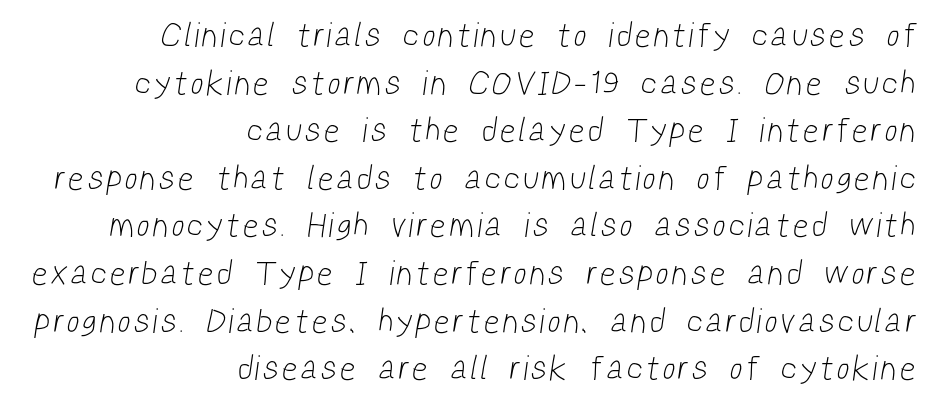
{"serif": "no", "bold": "no", "weight": "light", "width": "condensed", "stroke_contrast": "low", "x_height": "medium", "monospaced": "no", "underline": "no", "align": "right", "line_spacing": "normal", "line_spacing_ratio": 1.4, "glyph_px": 34}
